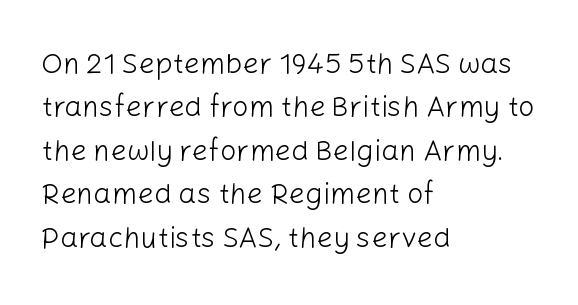
Q: Is the text bold? A: No.
Q: Is the text italic (slanted)? A: No, it is upright.
Q: Is the typeface a serif or a sans-serif typeface? A: Sans-serif.
Q: Is the text underlined? A: No.
Q: How is the paragraph aligned? A: Left-aligned.
Q: Is the spacing between letters normal or unusually wide? A: Normal.
Q: Is the spacing between lines tight, normal or loose? A: Normal.
Q: Width (condensed, normal, or wide)? A: Normal.
Q: Stroke contrast? A: Low.
Q: x-height? A: Medium.
Q: Monospaced? A: No.
